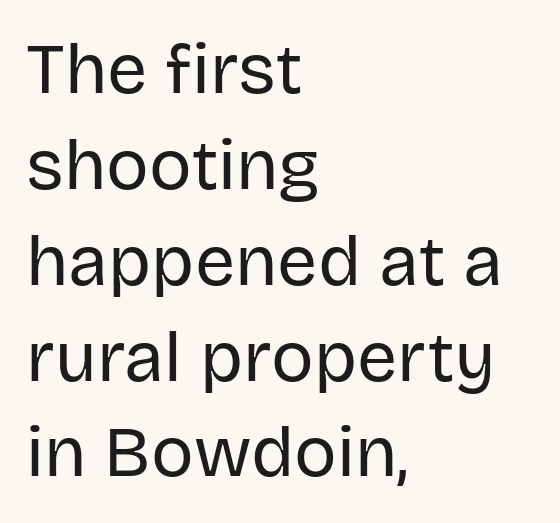
{"serif": "no", "italic": "no", "bold": "no", "weight": "regular", "width": "normal", "stroke_contrast": "low", "x_height": "large", "monospaced": "no", "underline": "no", "align": "left", "line_spacing": "normal", "line_spacing_ratio": 1.35, "letter_spacing": "normal", "letter_spacing_em": 0.0, "glyph_px": 71}
